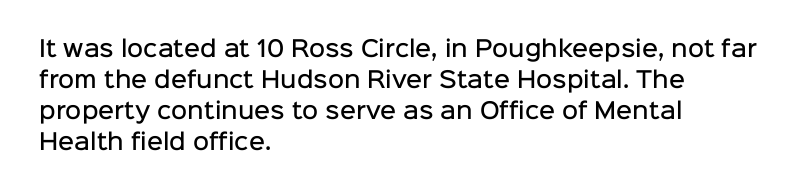
The image shows 22 px text type, upright; set left-aligned, normal line spacing (1.41x), normal letter spacing, not underlined.
